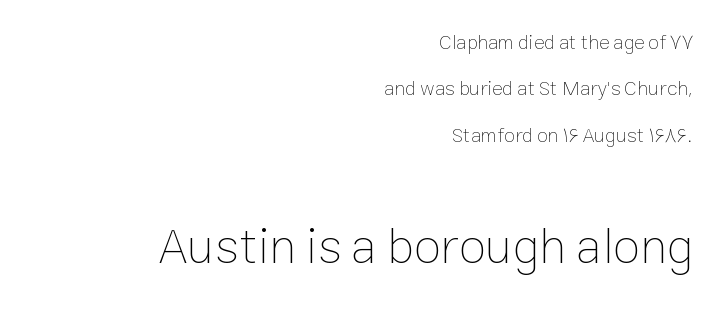
Q: Is the text bold? A: No.
Q: Is the text italic (slanted)? A: No, it is upright.
Q: Is the text underlined? A: No.
Q: How is the paragraph aligned? A: Right-aligned.
Q: Is the spacing between letters normal or unusually wide? A: Normal.
Q: Is the spacing between lines tight, normal or loose? A: Loose.
Q: Which block of text is set in a larger size, the first (top) or the second (bottom)? A: The second (bottom) one.
Q: Width (condensed, normal, or wide)? A: Normal.
Q: Stroke contrast? A: Low.
Q: x-height? A: Medium.
Q: Monospaced? A: No.
